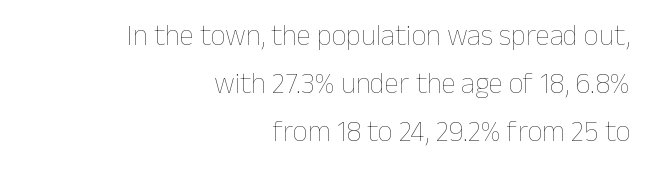
The image shows 29 px thin type, upright; set right-aligned, normal line spacing (1.65x), normal letter spacing, not underlined; low stroke contrast and a medium x-height.
